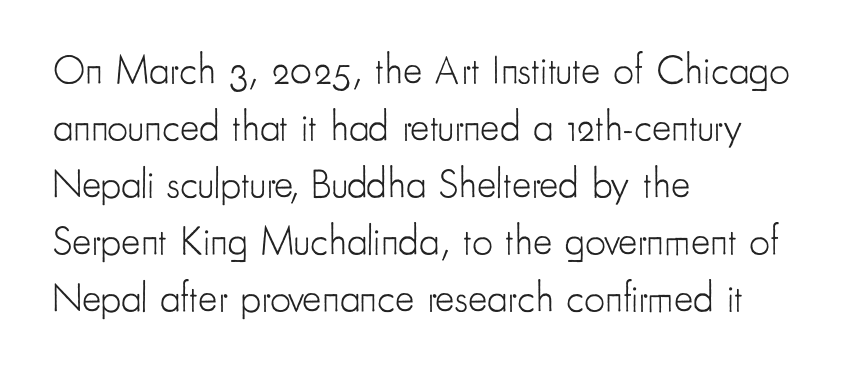
Q: Is the text bold? A: No.
Q: Is the text italic (slanted)? A: No, it is upright.
Q: Is the typeface a serif or a sans-serif typeface? A: Sans-serif.
Q: Is the text underlined? A: No.
Q: How is the paragraph aligned? A: Left-aligned.
Q: Is the spacing between letters normal or unusually wide? A: Normal.
Q: Is the spacing between lines tight, normal or loose? A: Normal.
Q: Width (condensed, normal, or wide)? A: Condensed.
Q: Stroke contrast? A: Low.
Q: x-height? A: Small.
Q: Monospaced? A: No.
